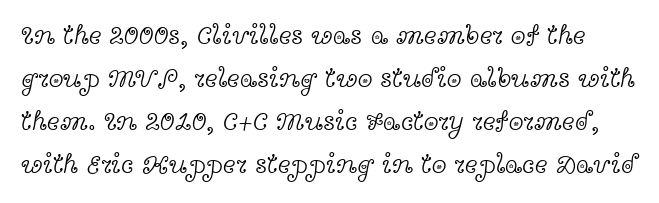
No heavy texture on the line: the type isn't bold. Honestly, the row spacing looks completely unremarkable. Has an underline been added? It has not. Here the glyphs are tracked normally, forming tight word shapes.
